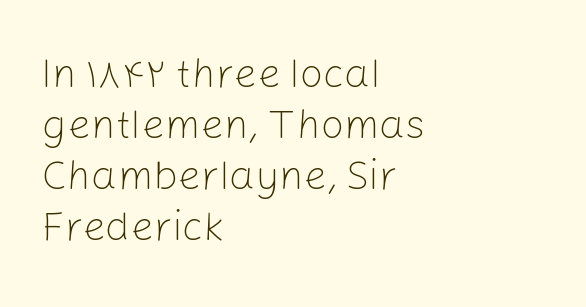
A sans-serif font was chosen for this passage. The line texture is even and compact thanks to regular tracking. Does the lettering tilt? It doesn't — this is upright. If you drew a ruler down the left edge, every line would touch it. Has an underline been added? It has not. The passage shown is not bold in any degree.
